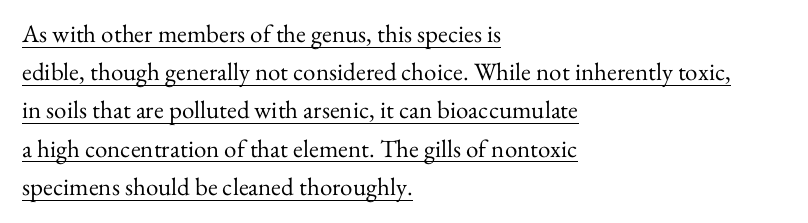
A typesetter would mark this as roman, not italic. Words appear dense and cohesive because spacing is normal. The block of text has a typical density, with ordinary space between rows. Somebody hit Ctrl+U on this one — the words are underlined. Stem width sits at or under what a default text font uses.
